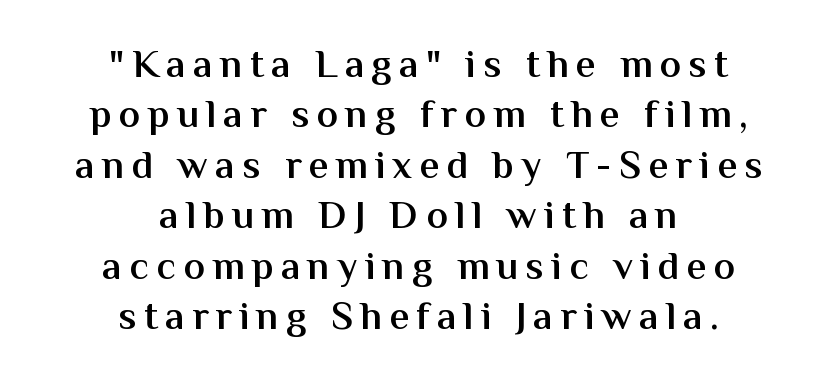
Grotesque or geometric, the face here clearly has no serifs. Where is the straight margin? There isn't one; the lines are centered. Here the designer chose a conventional face with non-uniform glyph widths. The space between consecutive lines is moderate. Italic: no, the glyphs are upright roman. Every letter is mildly thick-stroked: semibold rather than bold.
